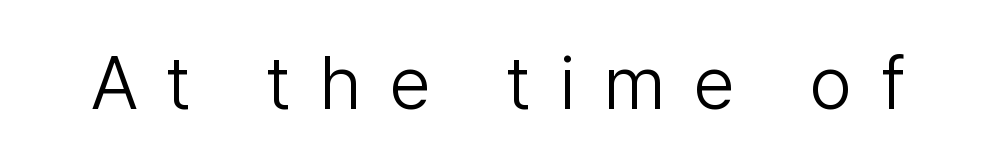
No word sits above an underline. A typesetter would mark this as roman, not italic. Does the type have serifs? No, each stem ends abruptly. The strokes are not fattened; the text isn't bold. Here the designer chose a conventional face with non-uniform glyph widths. In terms of letterspacing, this is a distinctly airy, spread setting.
